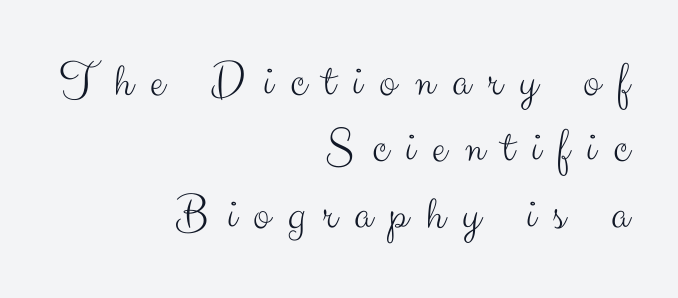
The image shows 50 px light sans-serif type; set right-aligned, normal line spacing (1.33x), unusually wide letter spacing (+0.35 em), not underlined; medium stroke contrast and a small x-height.
